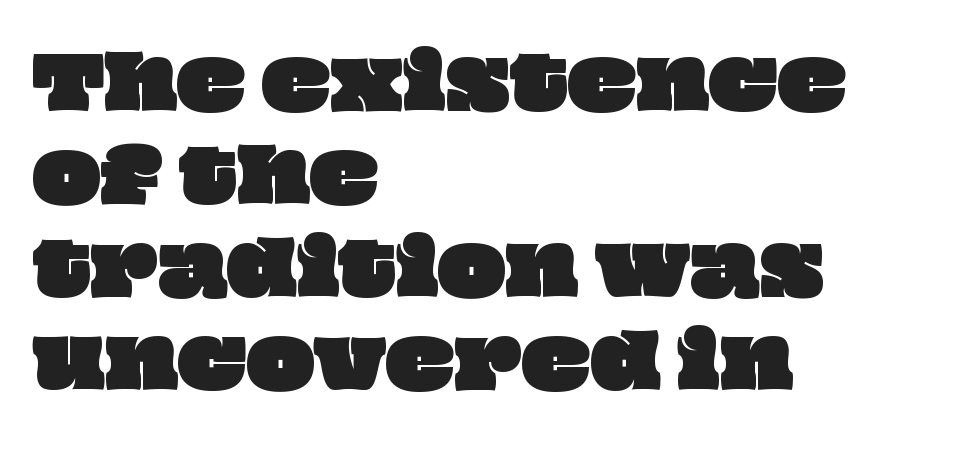
The image shows 72 px wide type; set left-aligned, normal line spacing (1.29x), normal letter spacing, not underlined; low stroke contrast and a large x-height.
